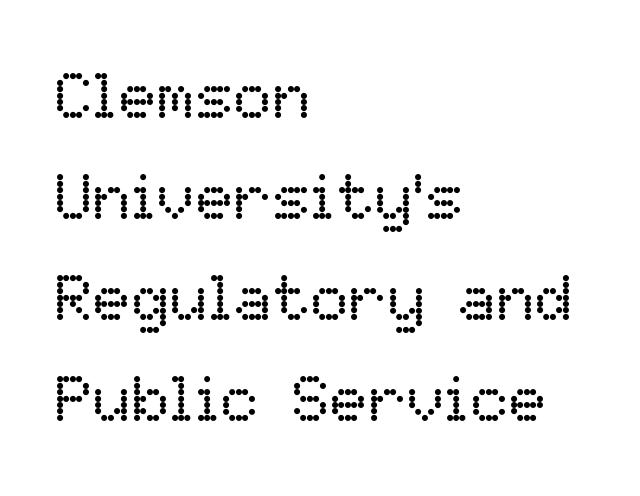
A normal amount of white space separates one row of letters from the next. Stems here are at most as thick as an everyday book face. Does extra space separate the letters? No, they use regular spacing. The area under the type is left untouched. Nope, not italic — everything's standing straight.
